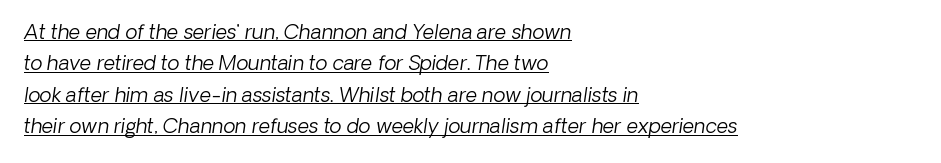
Casual observation: everything's shoved over to the left. The line-height multiplier appears to be the usual default. The tracking reads as untouched default to a designer's eye. No letter is thick-stroked: the sample isn't bold. Compared with undecorated copy, this sample adds a rule below the words. Emphasis-style slanted type is in use.
